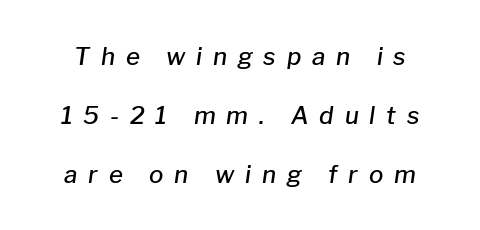
Its strokes are somewhat broadened, the hallmark of semibold type. The axis of the letterforms is tilted away from vertical. Letter spacing: wide. This block would shrink considerably if given ordinary leading; it's expanded now. The zone under the glyphs is completely vacant.
